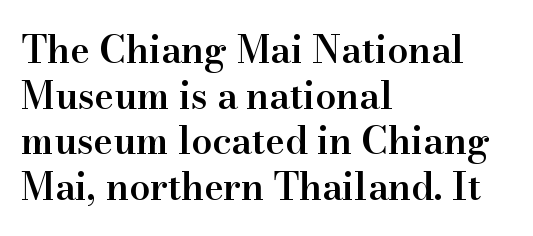
The image shows 37 px semibold serif type, upright; set left-aligned, line spacing 1.23x, normal letter spacing, not underlined; high stroke contrast and a small x-height.
